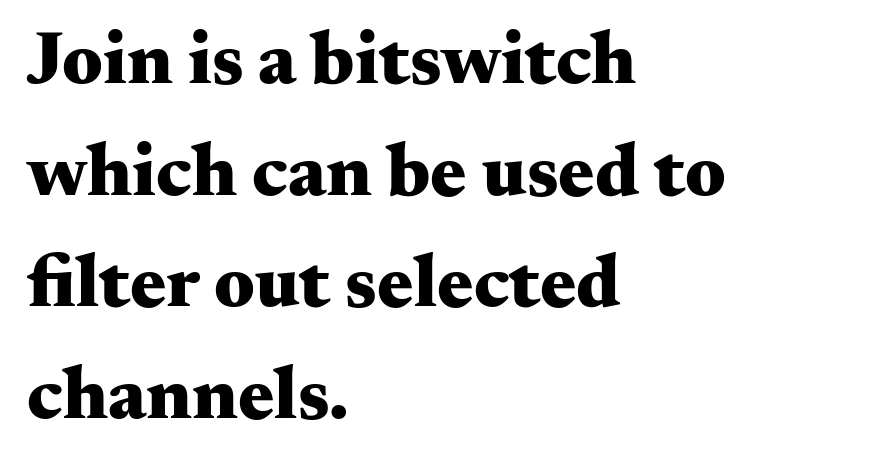
The passage shown is not underscored anywhere. Horizontal bands of white between lines are of average thickness. No extra tracking has been applied to these lines. Chunky letters — that's bold for sure.
